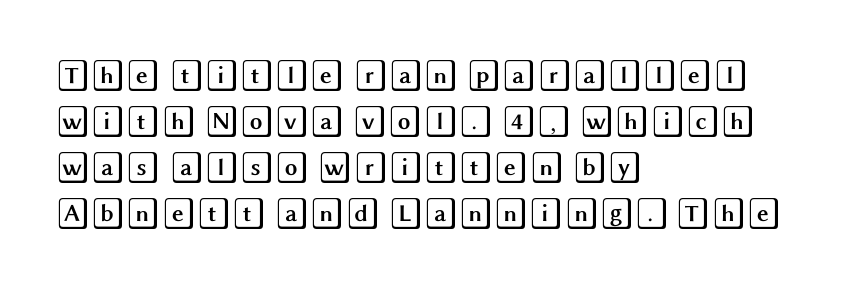
Underlining? Definitely not there. Nobody touched the tracking dial on this one. The designer left line spacing at the default. A classic flush-left, rag-right setting is used for this passage. The axis of the letterforms is exactly vertical.
